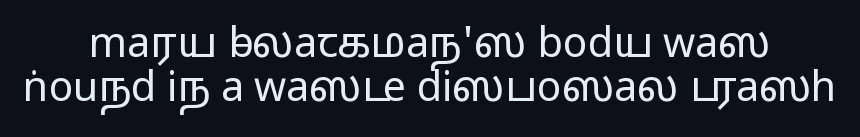
The image shows 41 px regular-weight, wide sans-serif type, upright; set centered, tight line spacing (1.07x), normal letter spacing, not underlined; low stroke contrast and a medium x-height.
